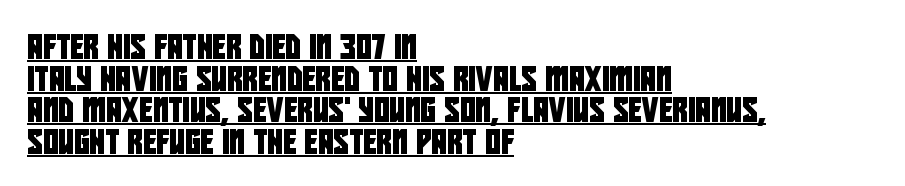
{"underline": "yes", "align": "left", "line_spacing": "normal", "line_spacing_ratio": 1.32, "letter_spacing": "normal", "letter_spacing_em": 0.0, "glyph_px": 24}
